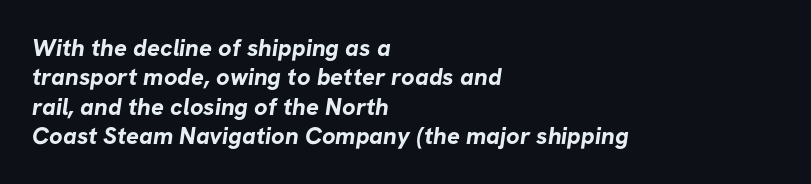
Left-aligned paragraph, ragged on the right. This is heavy type, rendered in bold. Letter spacing: default. The strip under each line holds only bare page.
